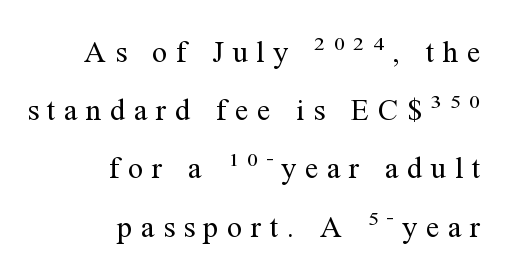
The image shows 30 px regular-weight serif type, upright; set right-aligned, loose line spacing (1.94x), unusually wide letter spacing (+0.29 em), not underlined; medium stroke contrast and a medium x-height.
